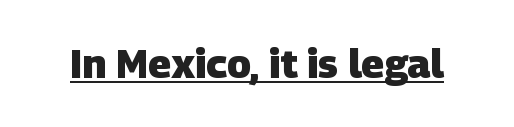
{"serif": "no", "bold": "yes", "weight": "heavy", "width": "normal", "stroke_contrast": "low", "x_height": "large", "monospaced": "no", "underline": "yes", "letter_spacing": "normal", "letter_spacing_em": 0.0, "glyph_px": 40}
